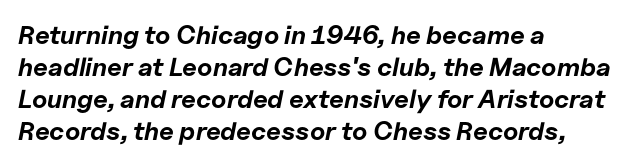
Heft: maximum for text — a bold. Check the space under the baseline: it is left empty. The font's italic variant was chosen for this text. The paragraph has a hard left edge and a soft right edge.
